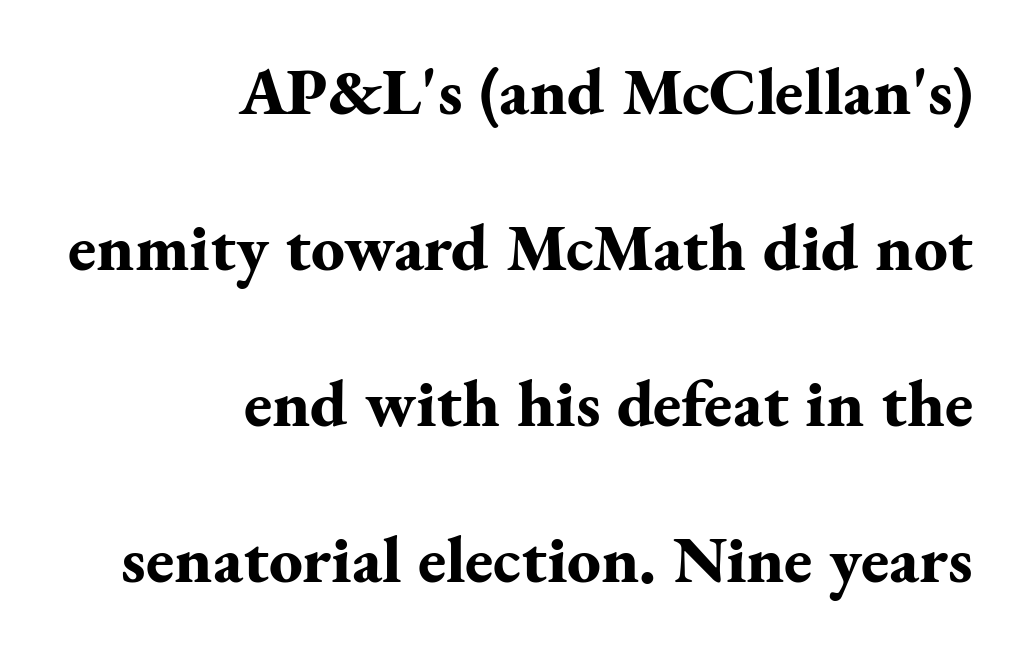
The image shows 67 px bold serif type, upright; set right-aligned, loose line spacing (2.33x), normal letter spacing, not underlined; medium stroke contrast and a small x-height.
